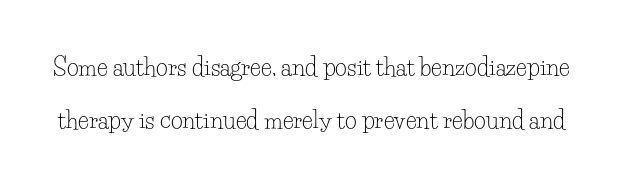
{"italic": "no", "bold": "no", "underline": "no", "line_spacing": "loose", "line_spacing_ratio": 2.3, "letter_spacing": "normal", "letter_spacing_em": 0.0, "glyph_px": 23}
